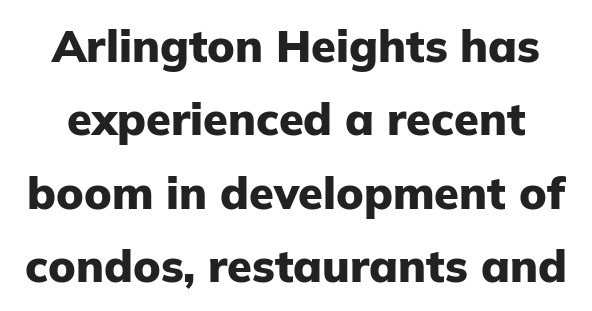
{"serif": "no", "italic": "no", "bold": "yes", "weight": "heavy", "width": "normal", "stroke_contrast": "low", "x_height": "medium", "monospaced": "no", "underline": "no", "line_spacing": "normal", "line_spacing_ratio": 1.63, "letter_spacing": "normal", "letter_spacing_em": 0.0, "glyph_px": 45}
